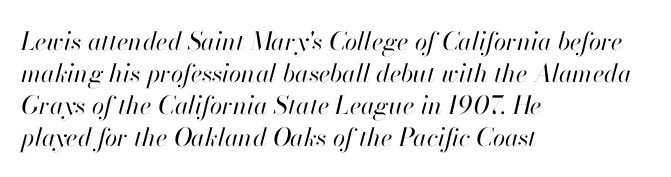
Is the block centered? No — it sits flush against the left margin. The passage shown is not underscored anywhere. Tracking value appears to be zero — textbook default spacing. This sample uses an oblique cut, with every glyph tilted off the vertical.
